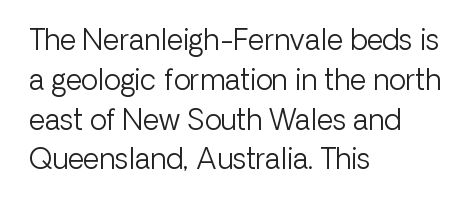
The image shows 28 px light sans-serif type, upright; set left-aligned, normal line spacing (1.42x), normal letter spacing, not underlined; low stroke contrast and a medium x-height.
